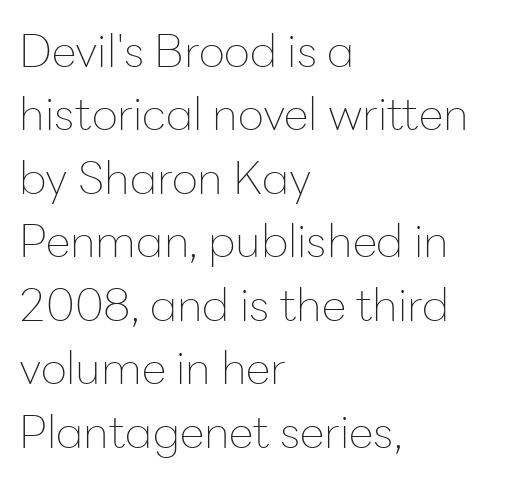
Q: Is the text bold? A: No.
Q: Is the text italic (slanted)? A: No, it is upright.
Q: Is the typeface a serif or a sans-serif typeface? A: Sans-serif.
Q: Is the text underlined? A: No.
Q: How is the paragraph aligned? A: Left-aligned.
Q: Is the spacing between letters normal or unusually wide? A: Normal.
Q: Is the spacing between lines tight, normal or loose? A: Normal.
Q: Width (condensed, normal, or wide)? A: Normal.
Q: Stroke contrast? A: Low.
Q: x-height? A: Medium.
Q: Monospaced? A: No.
